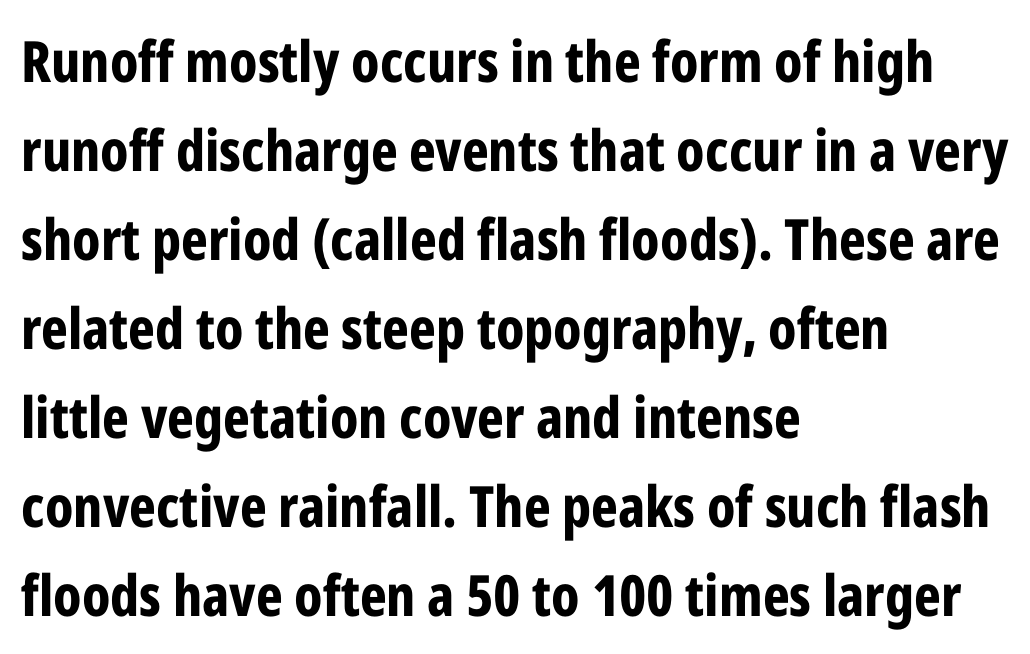
Every character sits straight up, as roman type does. The type is set solid horizontally, with unmodified tracking. The glyphs in this specimen are sans serif. The passage shown is not underscored anywhere. This block has exactly the height ordinary leading produces.
